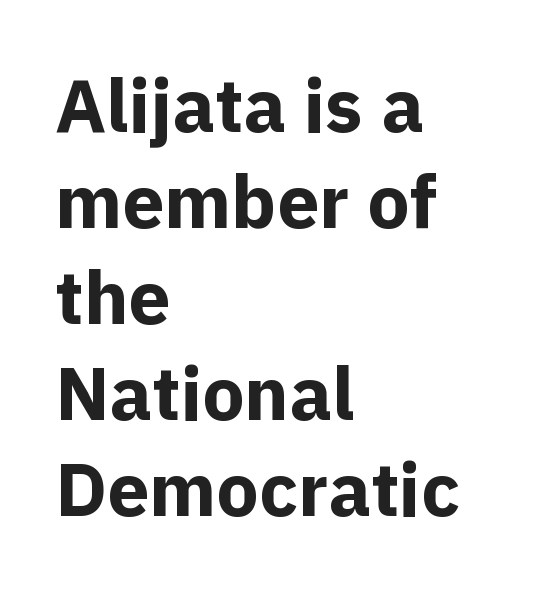
{"serif": "no", "italic": "no", "bold": "yes", "weight": "bold", "width": "normal", "x_height": "medium", "monospaced": "no", "underline": "no", "align": "left", "line_spacing": "normal", "line_spacing_ratio": 1.28, "letter_spacing": "normal", "letter_spacing_em": 0.0, "glyph_px": 75}
